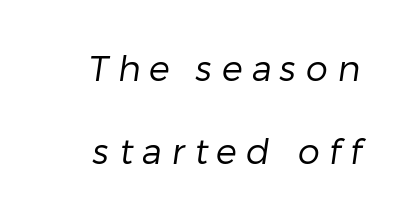
The image shows 35 px regular-weight sans-serif type; set loose line spacing (2.36x), unusually wide letter spacing (+0.26 em), not underlined; low stroke contrast and a medium x-height.
